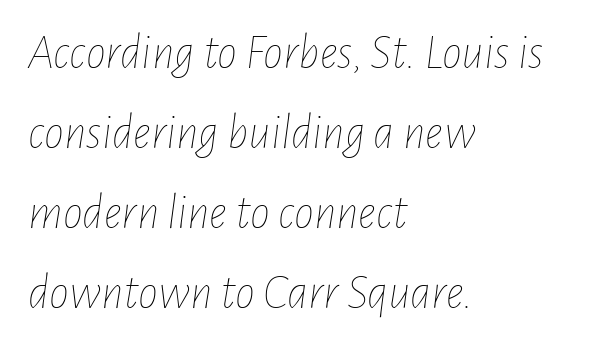
{"italic": "yes", "lean": "right", "slant_degrees": 7, "bold": "no", "weight": "thin", "width": "condensed", "stroke_contrast": "low", "x_height": "medium", "monospaced": "no", "underline": "no", "align": "left", "line_spacing": "normal", "line_spacing_ratio": 1.6, "letter_spacing": "normal", "letter_spacing_em": 0.0, "glyph_px": 50}
